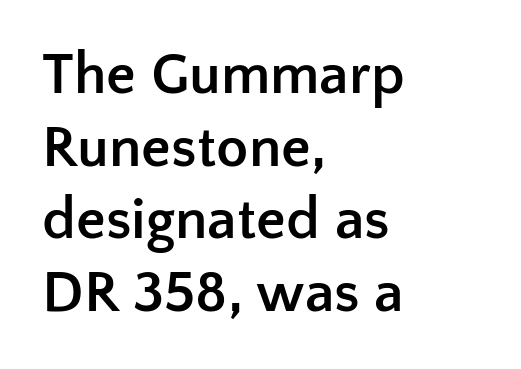
{"serif": "no", "italic": "no", "bold": "yes", "weight": "semibold", "width": "normal", "stroke_contrast": "low", "x_height": "medium", "monospaced": "no", "underline": "no", "align": "left", "line_spacing_ratio": 1.23, "letter_spacing": "normal", "letter_spacing_em": 0.0, "glyph_px": 59}
